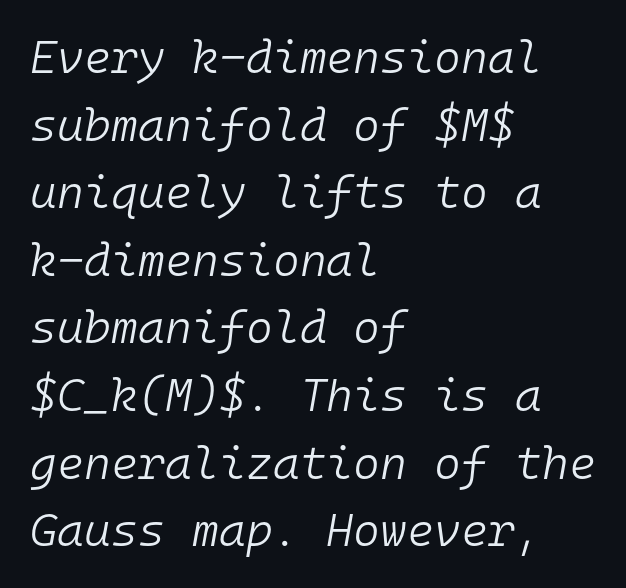
A normal amount of white space separates one row of letters from the next. Reading down the block, your eye returns to a fixed left position each line. A bare baseline throughout the passage. You could count columns in this text — the font is strictly monospaced.
